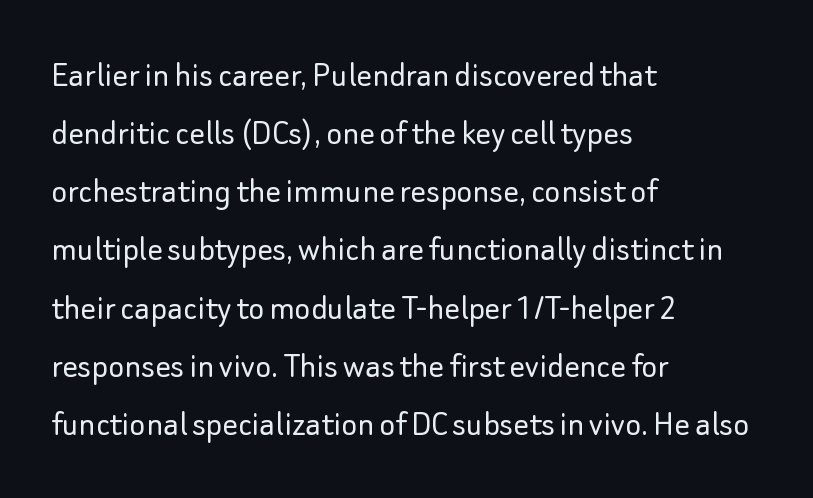
Italic: no, the glyphs are upright roman. Unmarked baselines from the first word to the last. The vertical gap from one line to the next is medium. The typesetter chose a ragged-right arrangement here. These lines are rendered in a variable-pitch font.
